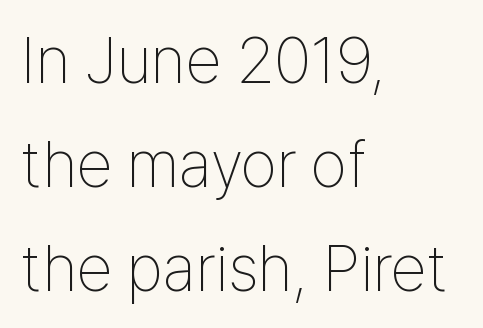
The image shows 65 px thin, condensed sans-serif type, upright; set left-aligned, normal line spacing (1.6x), normal letter spacing, not underlined; low stroke contrast and a medium x-height.
